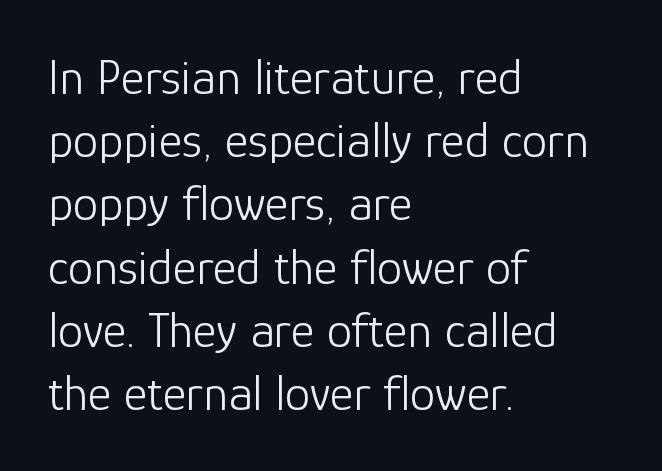
Q: Is the text bold? A: No.
Q: Is the text italic (slanted)? A: No, it is upright.
Q: Is the typeface a serif or a sans-serif typeface? A: Sans-serif.
Q: Is the text underlined? A: No.
Q: How is the paragraph aligned? A: Left-aligned.
Q: Is the spacing between letters normal or unusually wide? A: Normal.
Q: Width (condensed, normal, or wide)? A: Normal.
Q: Stroke contrast? A: Low.
Q: x-height? A: Medium.
Q: Monospaced? A: No.
